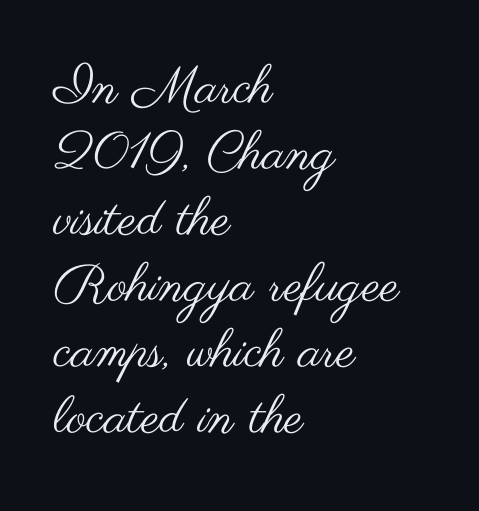
The image shows 52 px regular-weight, wide sans-serif type; set left-aligned, normal line spacing (1.27x), normal letter spacing, not underlined; medium stroke contrast and a small x-height.
